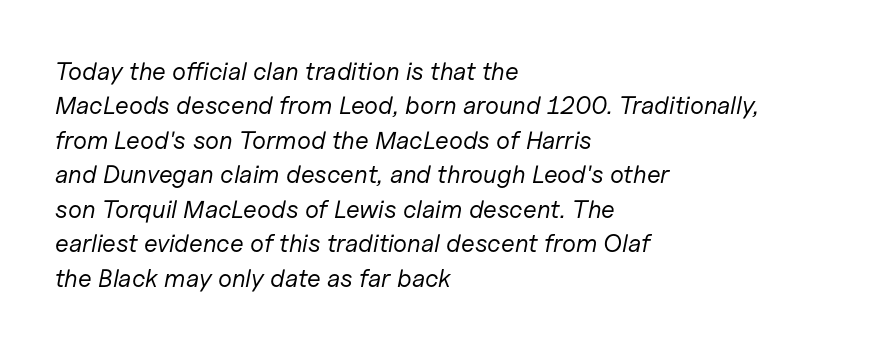
The image shows 25 px text type, italic (leaning right); set left-aligned, normal line spacing (1.38x), normal letter spacing, not underlined.
